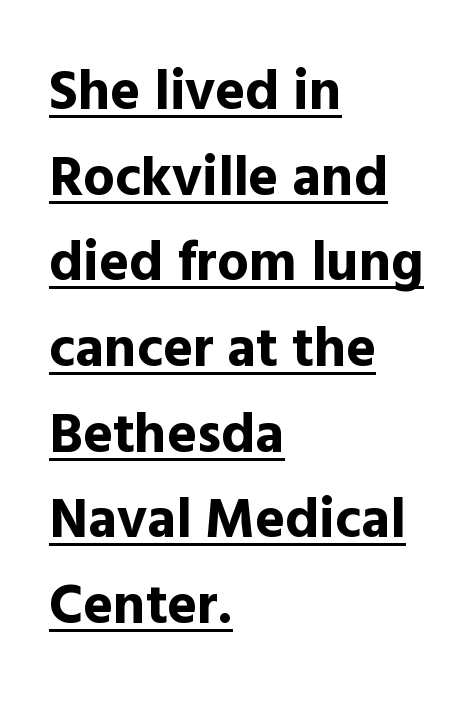
{"serif": "no", "italic": "no", "bold": "yes", "weight": "bold", "width": "normal", "x_height": "medium", "monospaced": "no", "underline": "yes", "align": "left", "line_spacing": "normal", "line_spacing_ratio": 1.53, "letter_spacing": "normal", "letter_spacing_em": 0.0, "glyph_px": 56}
